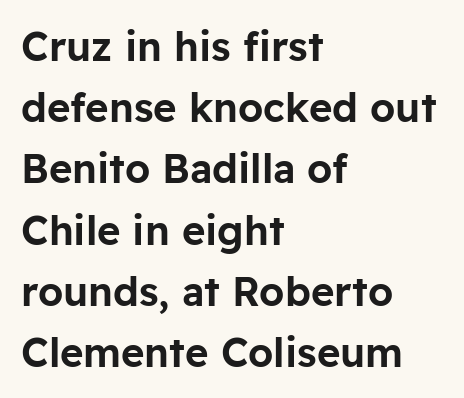
Short note: letters normally spaced. Characters remain perfectly vertical along every line. A normal amount of white space separates one row of letters from the next. A bare baseline throughout the passage. In terms of letterform style, serifs are entirely absent. The rendering uses natural spacing where letterforms have individual widths.
